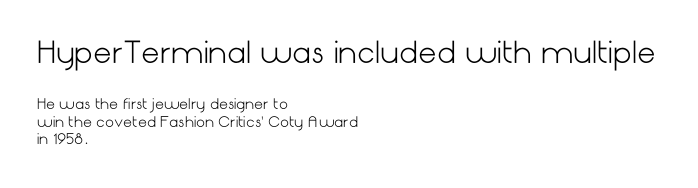
Typeset ragged right — the left edge is the straight one. Regarding serifs, this sample does without them. The block of text has a typical density, with ordinary space between rows. The letterforms sit shoulder to shoulder at normal distance. Caption: upper text group enlarged, lower text group reduced. Designer's note — italics off, roman on.
